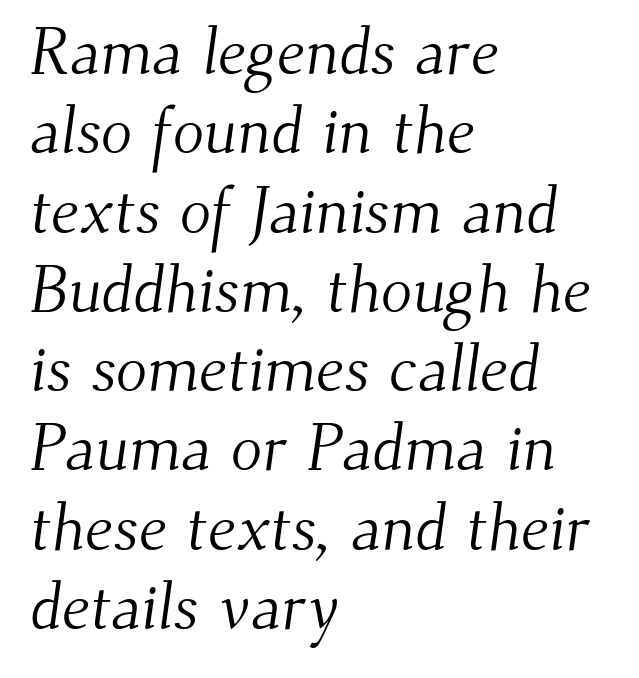
{"serif": "yes", "bold": "no", "weight": "light", "width": "normal", "stroke_contrast": "medium", "x_height": "small", "monospaced": "no", "underline": "no", "align": "left", "line_spacing_ratio": 1.22, "letter_spacing": "normal", "letter_spacing_em": 0.0, "glyph_px": 65}
